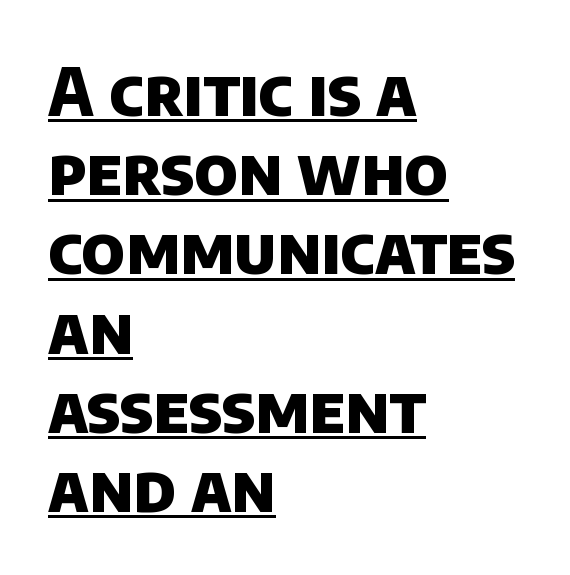
This rendering leaves character spacing at its baseline value. Notice how a bar underscores the lettering throughout. On the weight axis this lands at bold, roughly 700. Horizontally, the lines are justified to the leading edge only. Do the characters align in a grid? No, the font is proportional. The glyphs in this specimen are sans serif.
